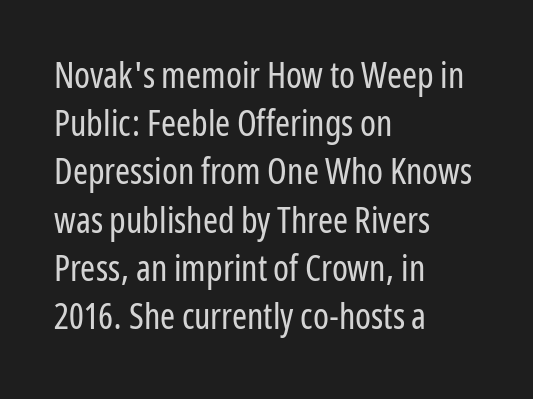
The image shows 36 px regular-weight, condensed sans-serif type, upright; set left-aligned, normal line spacing (1.34x), normal letter spacing, not underlined; low stroke contrast and a medium x-height.
